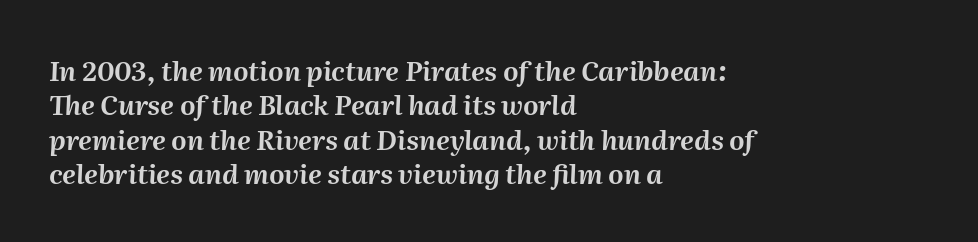
The image shows 27 px text type, italic (leaning right); set left-aligned, normal line spacing (1.27x), normal letter spacing, not underlined.
